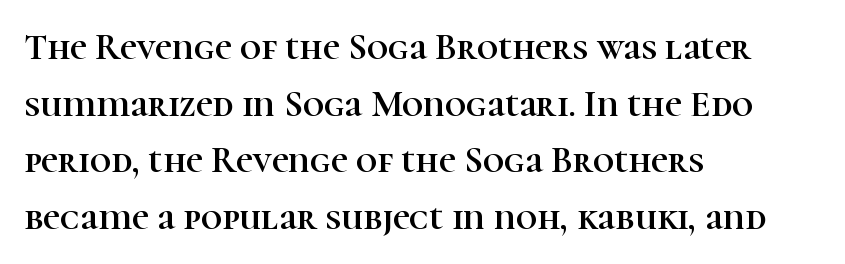
{"serif": "yes", "italic": "no", "width": "normal", "stroke_contrast": "high", "x_height": "medium", "monospaced": "no", "underline": "no", "align": "left", "line_spacing": "normal", "line_spacing_ratio": 1.53, "letter_spacing": "normal", "letter_spacing_em": 0.0, "glyph_px": 37}
